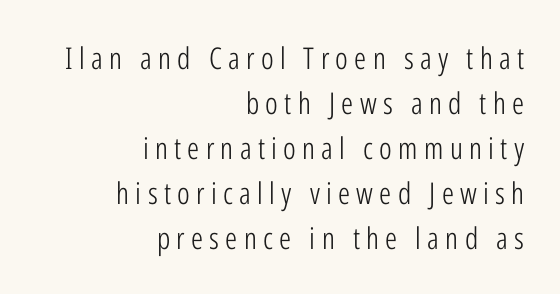
The image shows 30 px light, condensed sans-serif type, upright; set right-aligned, normal line spacing (1.5x), unusually wide letter spacing (+0.21 em), not underlined; low stroke contrast and a medium x-height.
